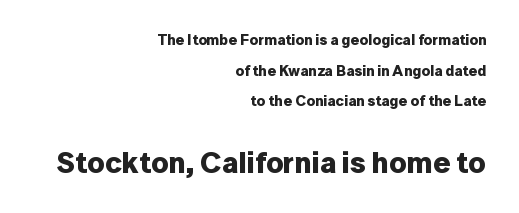
The image shows 30 px bold sans-serif type, upright; set right-aligned, loose line spacing (2.05x), normal letter spacing, not underlined; the second (bottom) block is 2.0x larger; low stroke contrast and a medium x-height.
